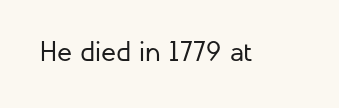
{"serif": "no", "italic": "no", "bold": "no", "weight": "regular", "width": "normal", "stroke_contrast": "low", "x_height": "medium", "monospaced": "no", "underline": "no", "letter_spacing": "normal", "letter_spacing_em": 0.0, "glyph_px": 28}
